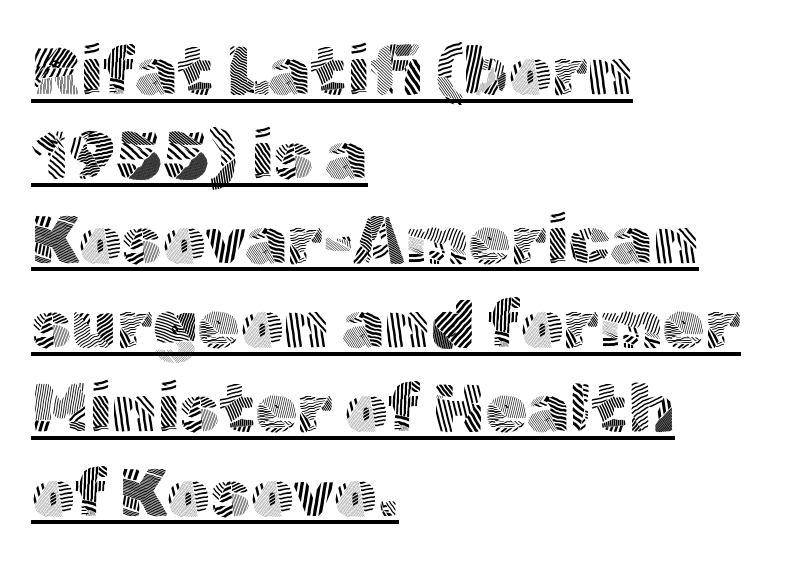
The image shows 68 px light sans-serif type, upright; set left-aligned, line spacing 1.24x, normal letter spacing, underlined; a medium x-height.
